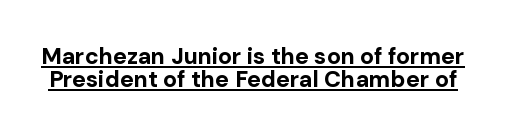
The image shows 23 px bold type, upright; set tight line spacing (0.98x), normal letter spacing, underlined.
